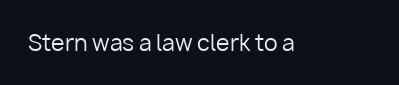
The image shows 22 px text type, upright; set normal letter spacing, not underlined.
